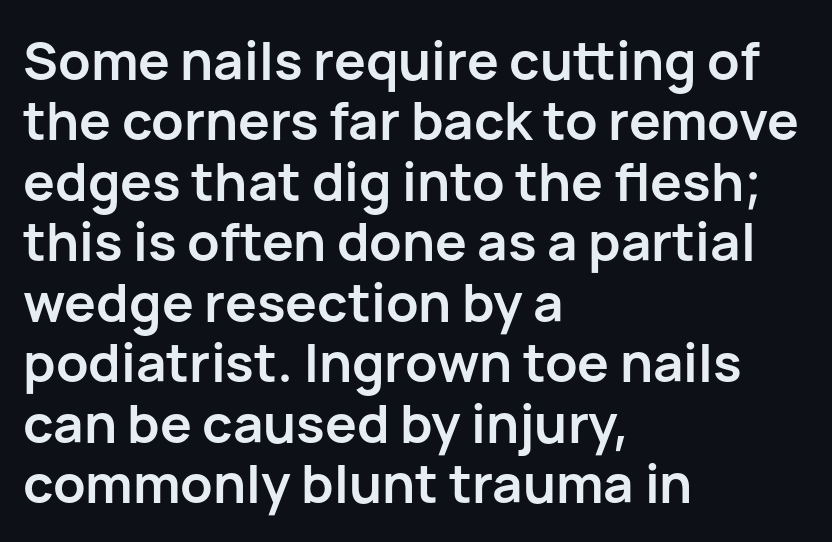
The image shows 53 px semibold sans-serif type, upright; set left-aligned, tight line spacing (1.14x), normal letter spacing, not underlined; low stroke contrast and a medium x-height.
